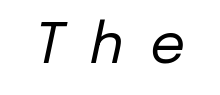
{"italic": "yes", "lean": "right", "slant_degrees": 12, "bold": "no", "weight": "regular", "width": "normal", "stroke_contrast": "low", "x_height": "medium", "monospaced": "no", "underline": "no", "letter_spacing": "wide", "letter_spacing_em": 0.47, "glyph_px": 55}
